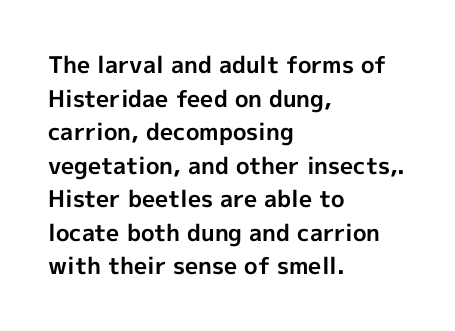
Q: Is the text bold? A: Yes.
Q: Is the text italic (slanted)? A: No, it is upright.
Q: Is the text underlined? A: No.
Q: How is the paragraph aligned? A: Left-aligned.
Q: Is the spacing between letters normal or unusually wide? A: Normal.
Q: Is the spacing between lines tight, normal or loose? A: Normal.
